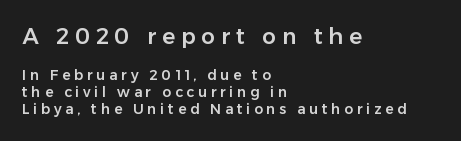
Q: Is the text italic (slanted)? A: No, it is upright.
Q: Is the text underlined? A: No.
Q: How is the paragraph aligned? A: Left-aligned.
Q: Is the spacing between letters normal or unusually wide? A: Unusually wide.
Q: Which block of text is set in a larger size, the first (top) or the second (bottom)? A: The first (top) one.
